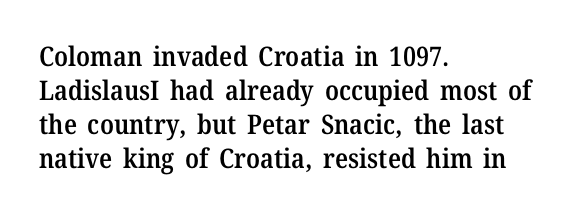
{"italic": "no", "bold": "semi", "underline": "no", "align": "left", "line_spacing": "normal", "line_spacing_ratio": 1.26, "letter_spacing": "normal", "letter_spacing_em": 0.0, "glyph_px": 27}
